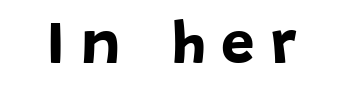
{"serif": "no", "italic": "no", "bold": "yes", "weight": "bold", "width": "normal", "stroke_contrast": "low", "x_height": "large", "monospaced": "no", "underline": "no", "letter_spacing": "wide", "letter_spacing_em": 0.27, "glyph_px": 60}
